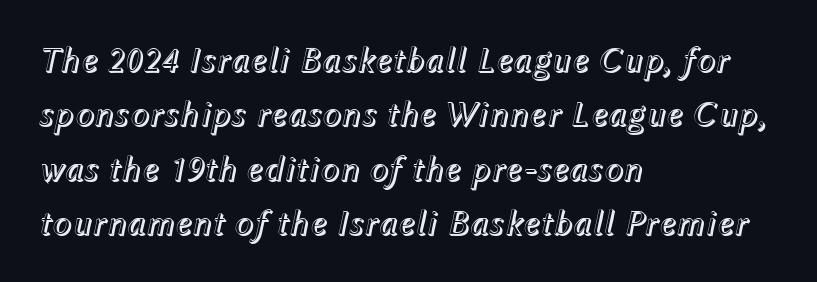
Q: Is the text italic (slanted)? A: Yes, it leans right by about 12 degrees.
Q: Is the text underlined? A: No.
Q: How is the paragraph aligned? A: Left-aligned.
Q: Is the spacing between letters normal or unusually wide? A: Normal.
Q: Is the spacing between lines tight, normal or loose? A: Normal.
Q: Width (condensed, normal, or wide)? A: Normal.
Q: x-height? A: Medium.
Q: Monospaced? A: No.
